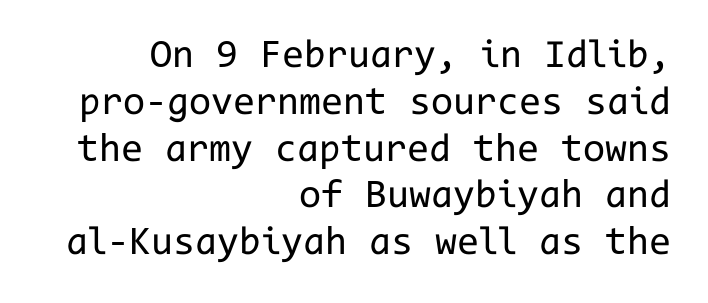
Q: Is the text bold? A: No.
Q: Is the text italic (slanted)? A: No, it is upright.
Q: Is the typeface a serif or a sans-serif typeface? A: Sans-serif.
Q: Is the text underlined? A: No.
Q: How is the paragraph aligned? A: Right-aligned.
Q: Is the spacing between letters normal or unusually wide? A: Normal.
Q: Width (condensed, normal, or wide)? A: Normal.
Q: Stroke contrast? A: Low.
Q: x-height? A: Medium.
Q: Monospaced? A: Yes.
